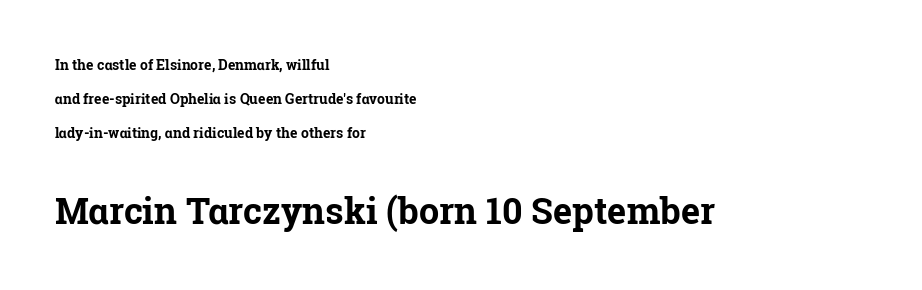
Rows of type keep a wide berth in the vertical direction. Every letter is thick-stroked: bold, no question. This layout puts the modest block above and the oversized block below. The type sits square on the baseline with zero lean. The letters advance in unequal steps, a hallmark of proportional type. One-word summary of the alignment: left.
